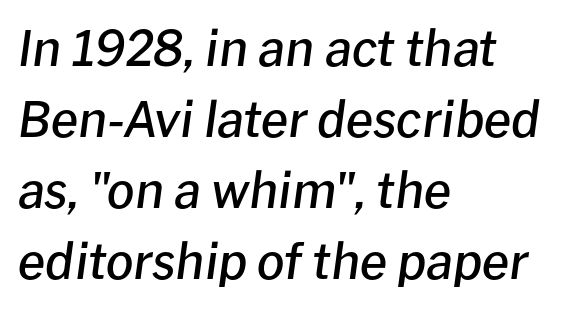
Q: Is the text bold? A: Semi-bold.
Q: Is the text italic (slanted)? A: Yes, it leans right by about 8 degrees.
Q: Is the text underlined? A: No.
Q: How is the paragraph aligned? A: Left-aligned.
Q: Is the spacing between letters normal or unusually wide? A: Normal.
Q: Is the spacing between lines tight, normal or loose? A: Normal.
Q: Width (condensed, normal, or wide)? A: Normal.
Q: Stroke contrast? A: Low.
Q: x-height? A: Medium.
Q: Monospaced? A: No.
